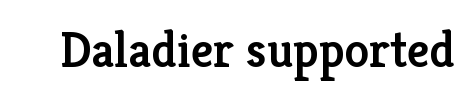
The image shows 50 px semibold serif type, upright; set normal letter spacing, not underlined; low stroke contrast and a medium x-height.
